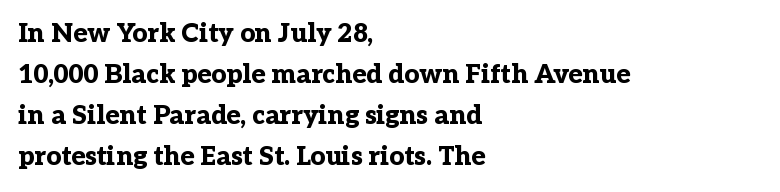
{"italic": "no", "bold": "yes", "underline": "no", "align": "left", "line_spacing": "normal", "line_spacing_ratio": 1.58, "letter_spacing": "normal", "letter_spacing_em": 0.0, "glyph_px": 26}
